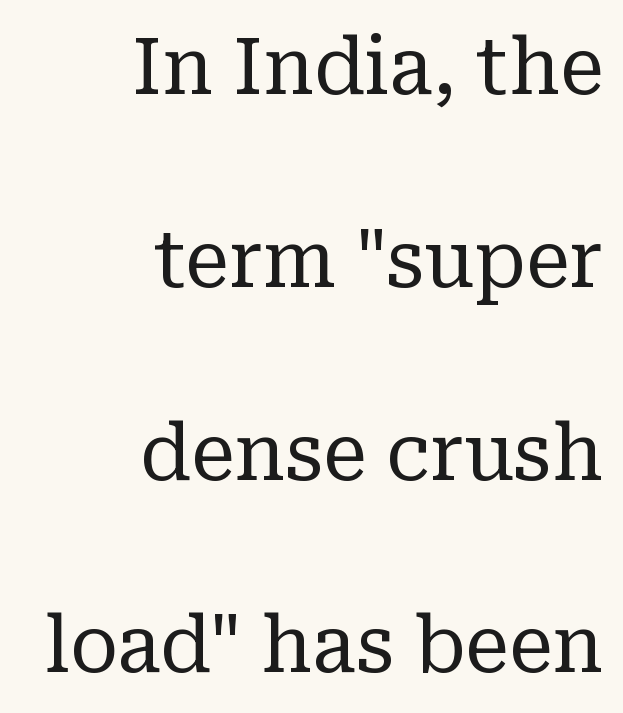
Letters have the restrained weight of plain body copy at most. Words float on clear page, feet unadorned. Spacing verdict: proportional, widths tailored to each character. Characters follow at the spacing the type designer built in. In terms of posture, this sample is upright.
